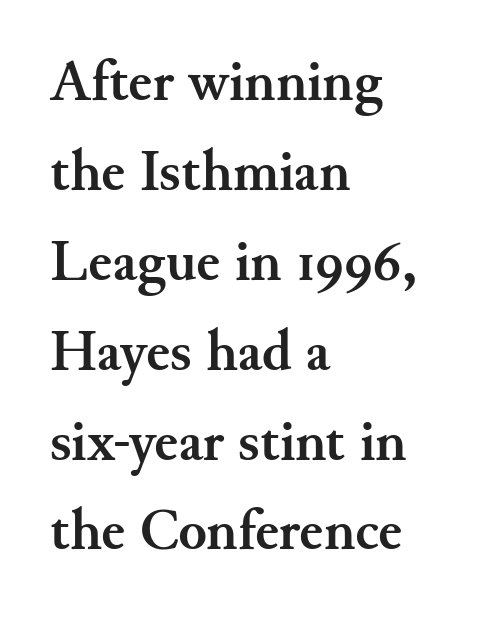
The image shows 58 px semibold serif type, upright; set left-aligned, normal line spacing (1.55x), normal letter spacing, not underlined; medium stroke contrast and a small x-height.
